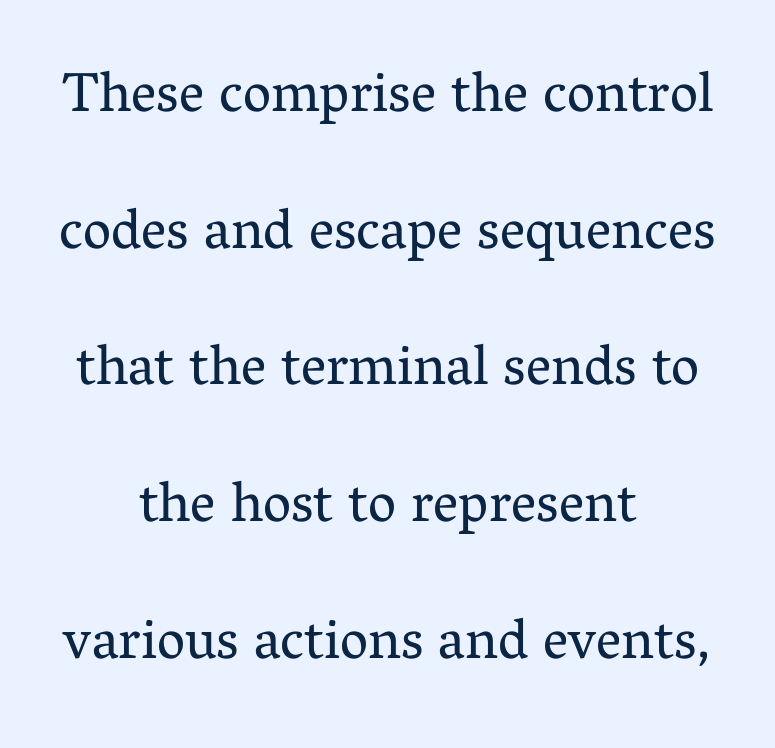
No extra ink here — the face is not bold. Quick note: interline space is abundant. Horizontally, the lines are justified to the midpoint only. Do the characters align in a grid? No, the font is proportional. What kind of face is this? One with serifs. Between one letter and the next there's only the usual sliver of space.
